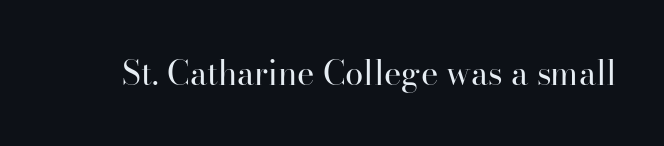
Do the characters align in a grid? No, the font is proportional. There is no visible air inserted between adjacent glyphs. The typeface has the unassuming heft of standard copy or less. The baseline area is clear.
